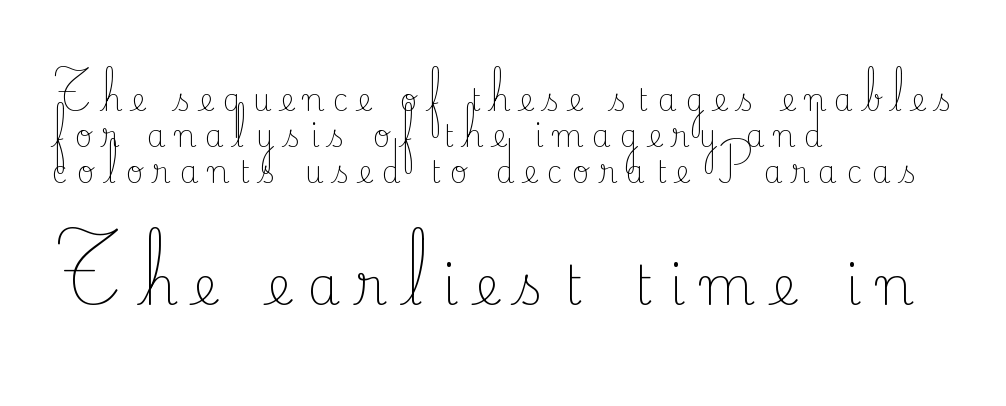
Is this a heavy cut? Hardly; it is regular or lighter. The strip under each line holds only bare page. The face used here appears at its bigger size in the lower chunk. A serif font was chosen for this passage. Casual observation: everything's shoved over to the left.
